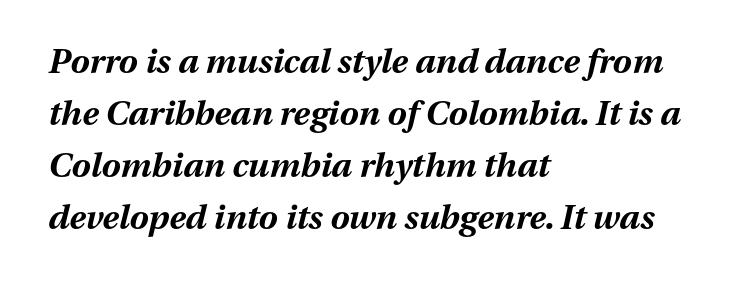
{"italic": "yes", "lean": "right", "slant_degrees": 13, "bold": "yes", "weight": "bold", "width": "normal", "stroke_contrast": "medium", "x_height": "medium", "monospaced": "no", "underline": "no", "align": "left", "line_spacing": "normal", "line_spacing_ratio": 1.53, "letter_spacing": "normal", "letter_spacing_em": 0.0, "glyph_px": 34}
